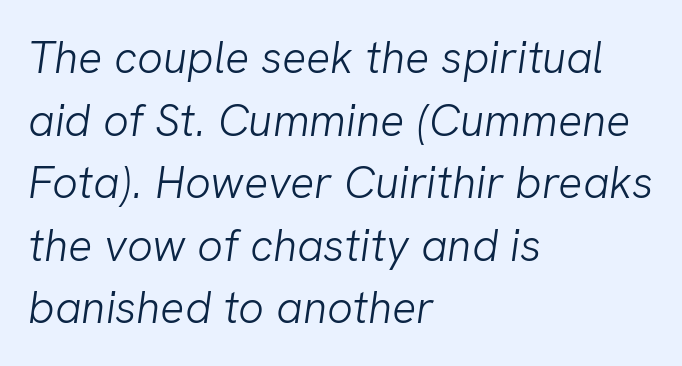
Q: Is the text bold? A: No.
Q: Is the typeface a serif or a sans-serif typeface? A: Sans-serif.
Q: Is the text underlined? A: No.
Q: How is the paragraph aligned? A: Left-aligned.
Q: Is the spacing between letters normal or unusually wide? A: Normal.
Q: Is the spacing between lines tight, normal or loose? A: Normal.
Q: Width (condensed, normal, or wide)? A: Normal.
Q: Stroke contrast? A: Low.
Q: x-height? A: Medium.
Q: Monospaced? A: No.
